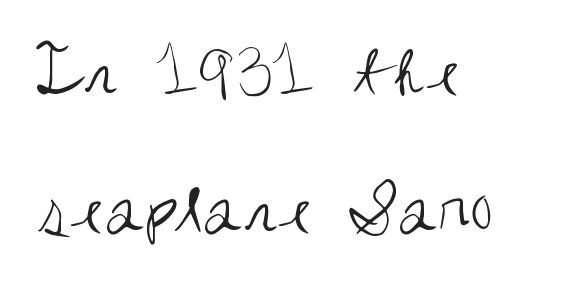
The image shows 74 px regular-weight, condensed sans-serif type; set left-aligned, line spacing 1.86x, normal letter spacing, not underlined; medium stroke contrast and a large x-height.
